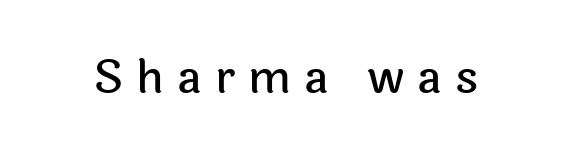
The image shows 46 px sans-serif type, upright; set unusually wide letter spacing (+0.28 em), not underlined; a medium x-height.
